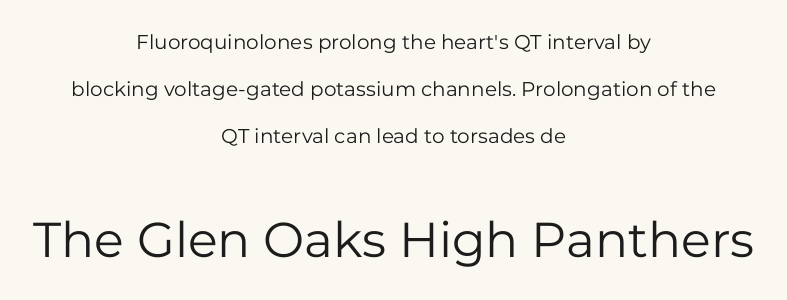
{"serif": "no", "italic": "no", "bold": "no", "weight": "regular", "width": "normal", "stroke_contrast": "low", "x_height": "medium", "monospaced": "no", "underline": "no", "align": "center", "line_spacing": "loose", "line_spacing_ratio": 2.35, "letter_spacing": "normal", "letter_spacing_em": 0.0, "larger_block": "second", "size_ratio": 2.45, "glyph_px": 49}
